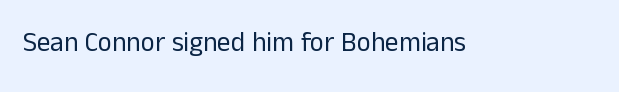
The image shows 27 px text type, upright; set normal letter spacing, not underlined.
